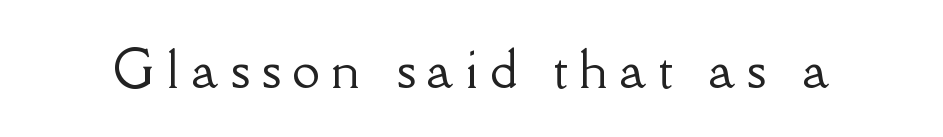
The image shows 50 px serif type, upright; set unusually wide letter spacing (+0.24 em), not underlined; low stroke contrast and a small x-height.
